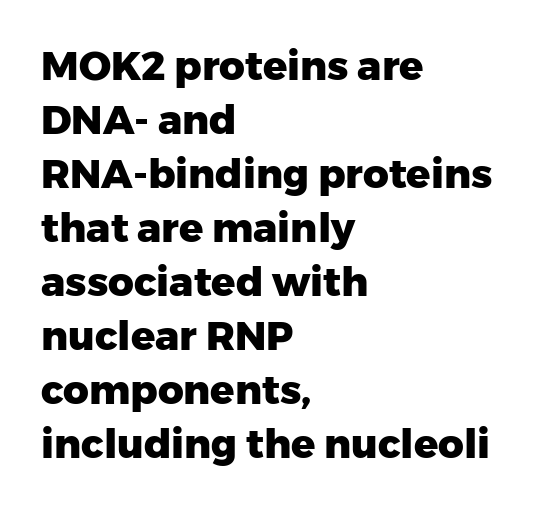
Anything drawn beneath the words? Only blank space. These lines are composed in type without serifs. Every row of glyphs begins at an identical x-position on the left. How heavy is the stroke? Heavy — this is a bold. You can tell it's not italic because the verticals are truly vertical.
